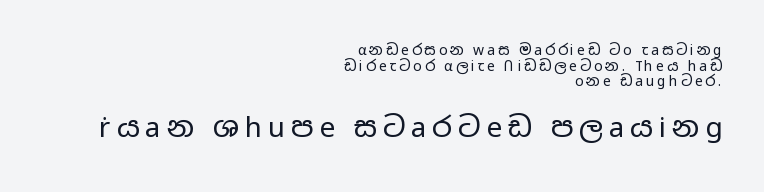
The image shows 28 px regular-weight, wide sans-serif type, upright; set right-aligned, tight line spacing (1.11x), unusually wide letter spacing (+0.21 em), not underlined; the second (bottom) block is 2.0x larger; low stroke contrast and a medium x-height.
